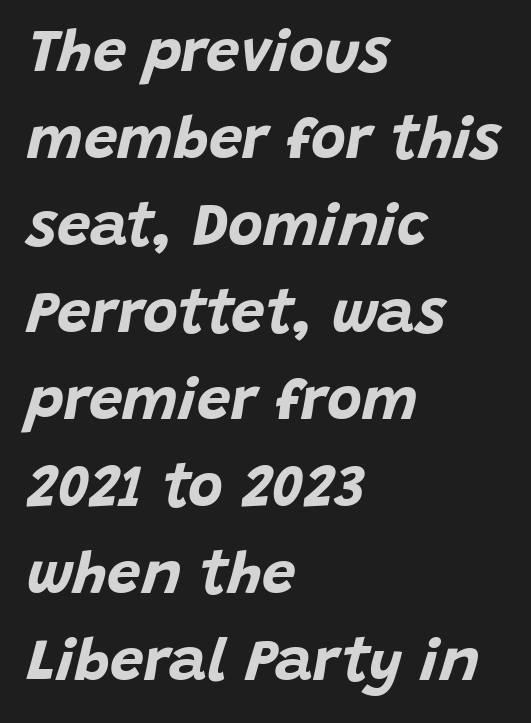
The type is set solid horizontally, with unmodified tracking. Varying glyph widths throughout — classic text-font behaviour. This is heavy type, rendered in bold. Students, observe: this is what conventionally led text looks like.
